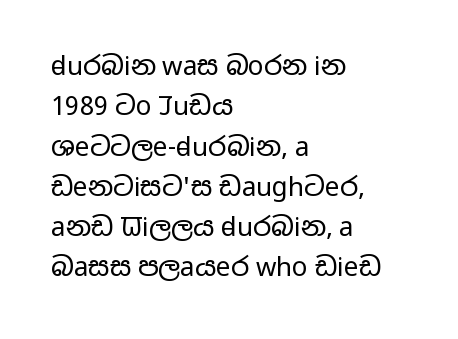
The image shows 26 px text type, upright; set left-aligned, normal line spacing (1.55x), normal letter spacing, not underlined.
